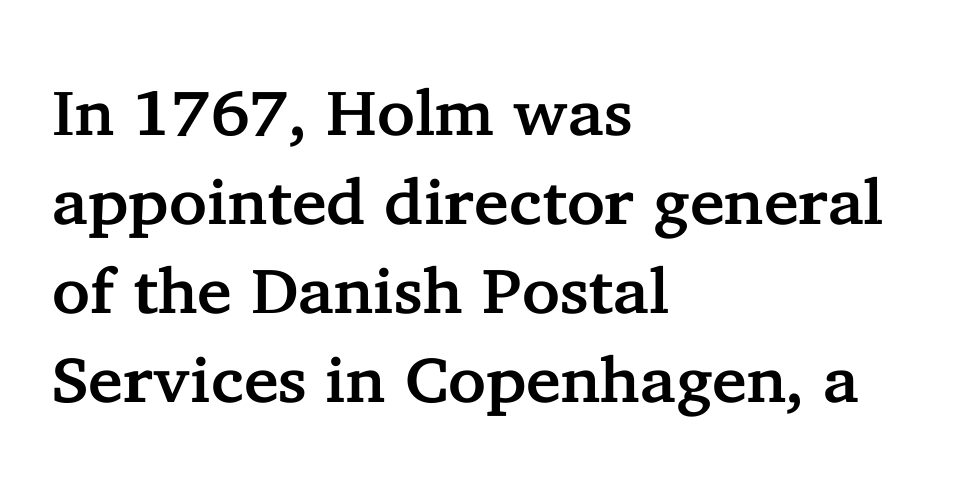
Type style note: has serifs. Here the designer chose a conventional face with non-uniform glyph widths. Style check: upright. There is no visible air inserted between adjacent glyphs.
